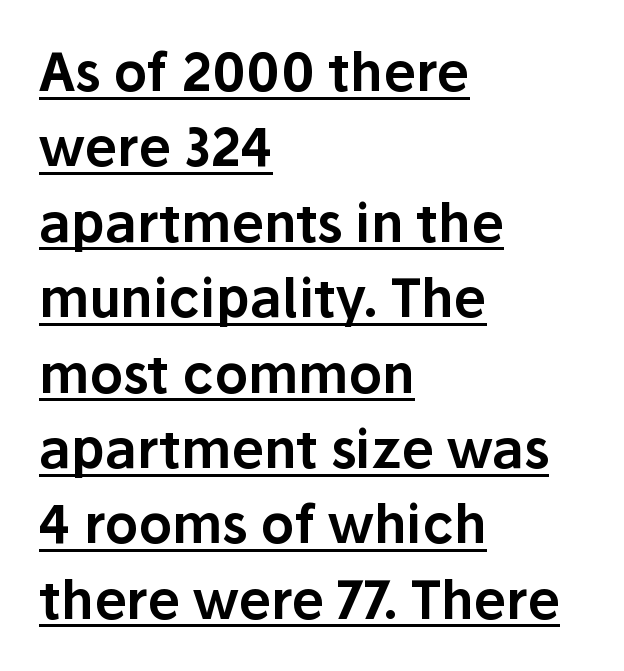
{"serif": "no", "italic": "no", "width": "normal", "stroke_contrast": "low", "x_height": "medium", "monospaced": "no", "underline": "yes", "align": "left", "line_spacing": "normal", "line_spacing_ratio": 1.45, "letter_spacing": "normal", "letter_spacing_em": 0.0, "glyph_px": 52}
